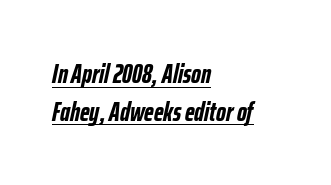
Each word holds together tightly as a unit, with standard inter-letter gaps. The lines are quadded left. Summary of vertical rhythm: regular, with standard interline spacing. Strong, thick strokes mark this as bold type. Observe the lean: these are italic letterforms.
